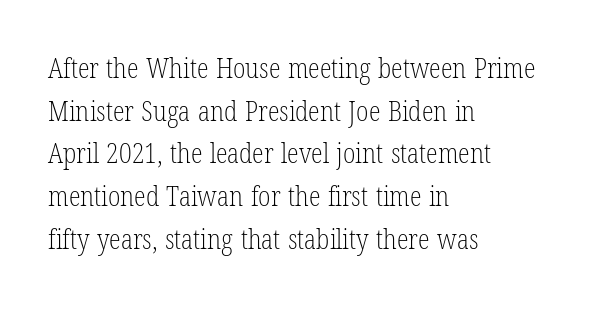
Q: Is the text bold? A: No.
Q: Is the text italic (slanted)? A: No, it is upright.
Q: Is the text underlined? A: No.
Q: How is the paragraph aligned? A: Left-aligned.
Q: Is the spacing between letters normal or unusually wide? A: Normal.
Q: Is the spacing between lines tight, normal or loose? A: Normal.
